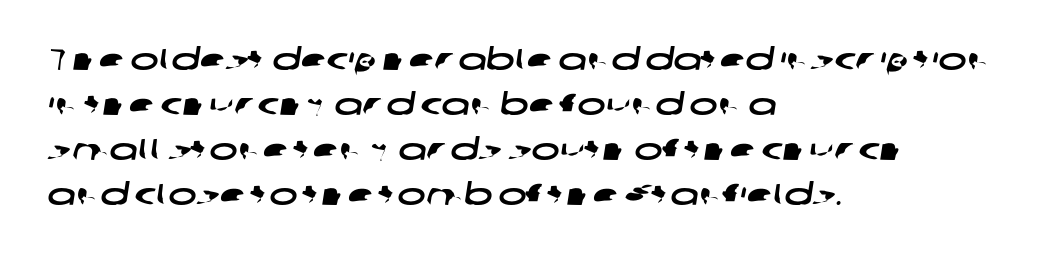
Q: Is the typeface a serif or a sans-serif typeface? A: Sans-serif.
Q: Is the text underlined? A: No.
Q: How is the paragraph aligned? A: Left-aligned.
Q: Is the spacing between letters normal or unusually wide? A: Normal.
Q: Is the spacing between lines tight, normal or loose? A: Normal.
Q: Width (condensed, normal, or wide)? A: Wide.
Q: Stroke contrast? A: Low.
Q: x-height? A: Medium.
Q: Monospaced? A: No.
